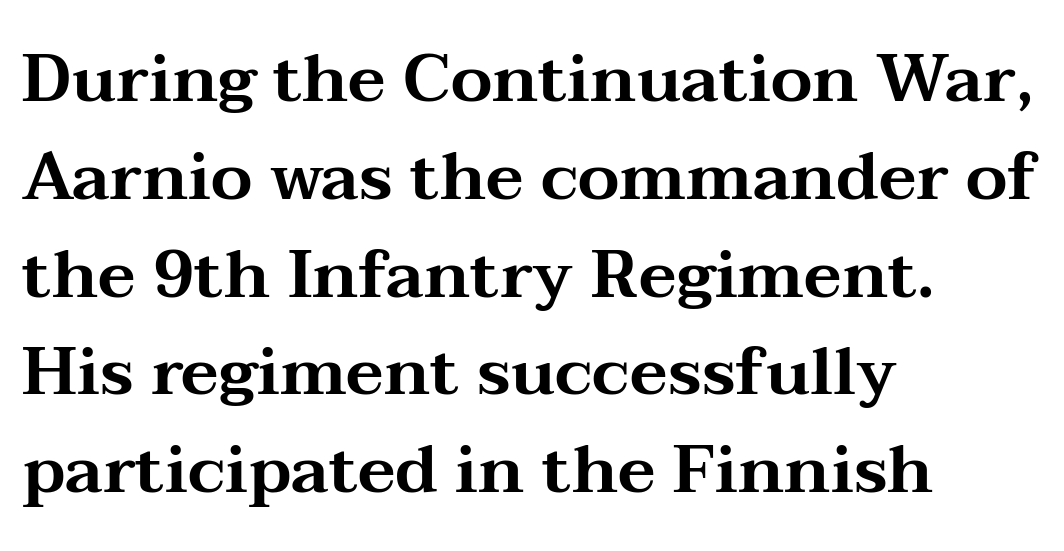
{"serif": "yes", "italic": "no", "width": "wide", "stroke_contrast": "medium", "x_height": "medium", "monospaced": "no", "underline": "no", "align": "left", "line_spacing": "normal", "line_spacing_ratio": 1.46, "letter_spacing": "normal", "letter_spacing_em": 0.0, "glyph_px": 67}
